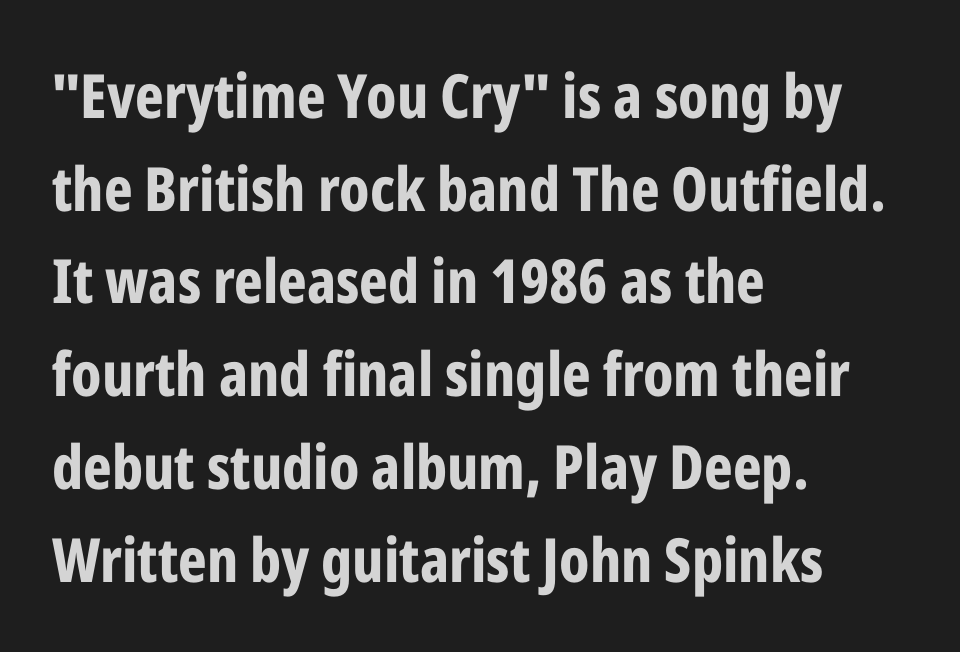
The image shows 61 px bold, condensed sans-serif type, upright; set left-aligned, normal line spacing (1.52x), normal letter spacing, not underlined; low stroke contrast and a medium x-height.
